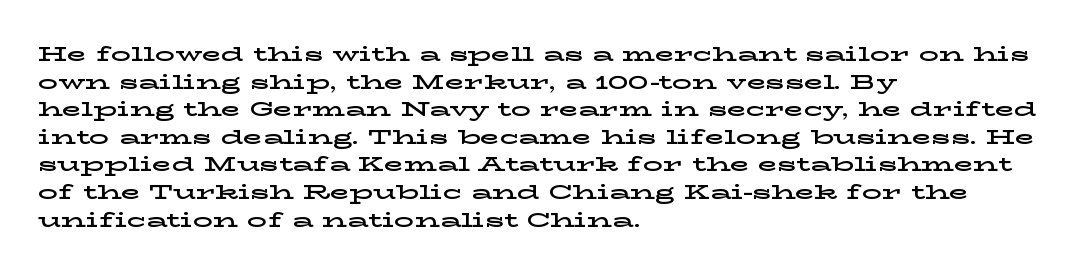
The block of text has a typical density, with ordinary space between rows. The letters stand straight up with perfectly vertical stems. Line starts are locked; line ends wander. Between one letter and the next there's only the usual sliver of space. Type without underlining.
